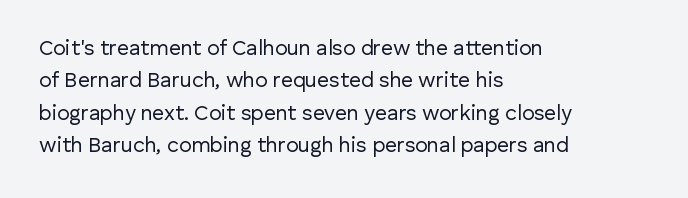
Q: Is the text bold? A: No.
Q: Is the text italic (slanted)? A: No, it is upright.
Q: Is the text underlined? A: No.
Q: How is the paragraph aligned? A: Left-aligned.
Q: Is the spacing between letters normal or unusually wide? A: Normal.
Q: Is the spacing between lines tight, normal or loose? A: Normal.
